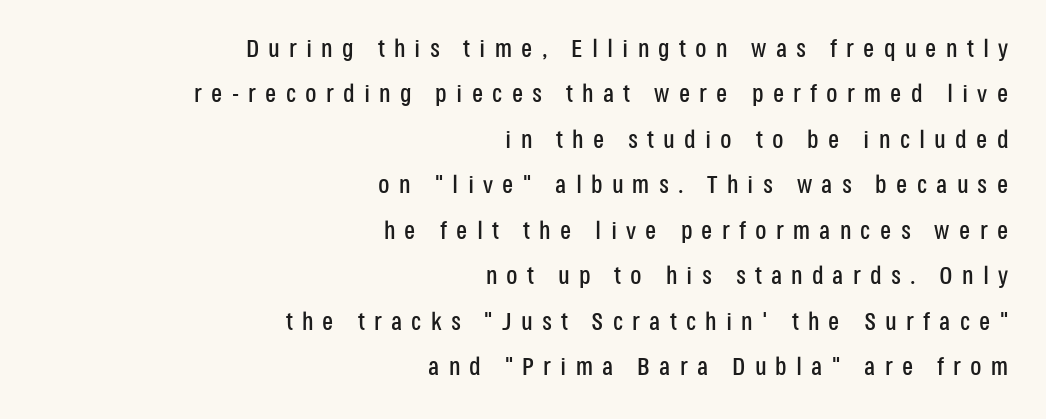
Q: Is the text italic (slanted)? A: No, it is upright.
Q: Is the text underlined? A: No.
Q: How is the paragraph aligned? A: Right-aligned.
Q: Is the spacing between letters normal or unusually wide? A: Unusually wide.
